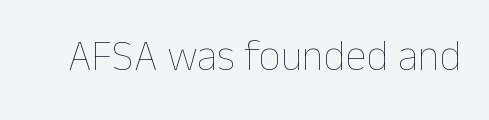
Q: Is the text bold? A: No.
Q: Is the text italic (slanted)? A: No, it is upright.
Q: Is the text underlined? A: No.
Q: Is the spacing between letters normal or unusually wide? A: Normal.
Q: Width (condensed, normal, or wide)? A: Normal.
Q: Stroke contrast? A: Low.
Q: x-height? A: Medium.
Q: Monospaced? A: No.
